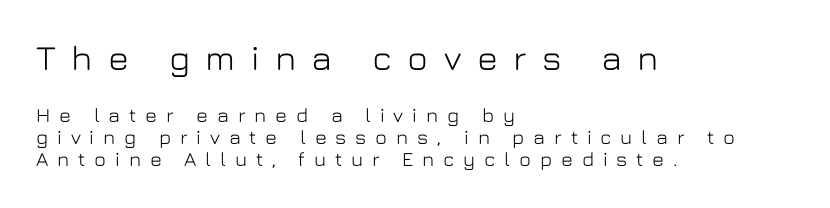
A typesetter would label this face a sans. Characters remain perfectly vertical along every line. Spacing verdict: proportional, widths tailored to each character. This rendering features lettering with no underline. The designer gave the opening block more size than the closing block.
